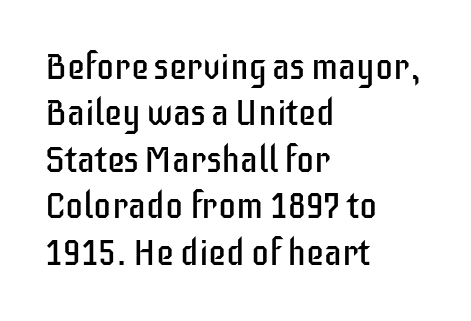
The passage shown stacks its lines at a standard gap. Short and long lines alike share a common starting point at left. No extra ink here — the face is not bold. Italic? Not at all — the glyphs are vertical. Proportional: the letters do not fall into vertical columns.
